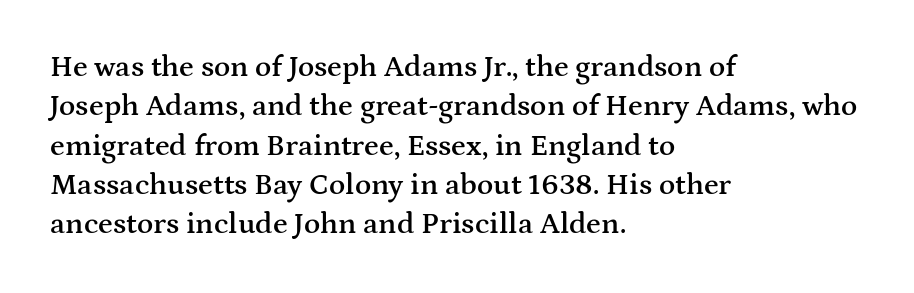
Q: Is the text bold? A: Semi-bold.
Q: Is the text italic (slanted)? A: No, it is upright.
Q: Is the typeface a serif or a sans-serif typeface? A: Serif.
Q: Is the text underlined? A: No.
Q: How is the paragraph aligned? A: Left-aligned.
Q: Is the spacing between letters normal or unusually wide? A: Normal.
Q: Is the spacing between lines tight, normal or loose? A: Normal.
Q: Width (condensed, normal, or wide)? A: Wide.
Q: Stroke contrast? A: Medium.
Q: x-height? A: Medium.
Q: Monospaced? A: No.
